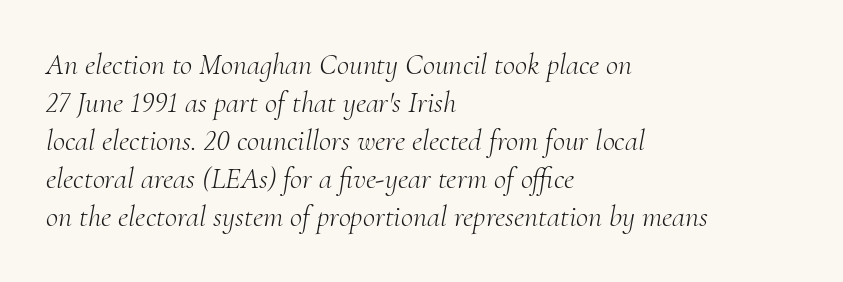
Q: Is the text bold? A: No.
Q: Is the text italic (slanted)? A: Yes, it leans right by about 10 degrees.
Q: Is the typeface a serif or a sans-serif typeface? A: Serif.
Q: Is the text underlined? A: No.
Q: How is the paragraph aligned? A: Left-aligned.
Q: Is the spacing between letters normal or unusually wide? A: Normal.
Q: Is the spacing between lines tight, normal or loose? A: Normal.
Q: Width (condensed, normal, or wide)? A: Normal.
Q: Stroke contrast? A: Medium.
Q: x-height? A: Small.
Q: Monospaced? A: No.
